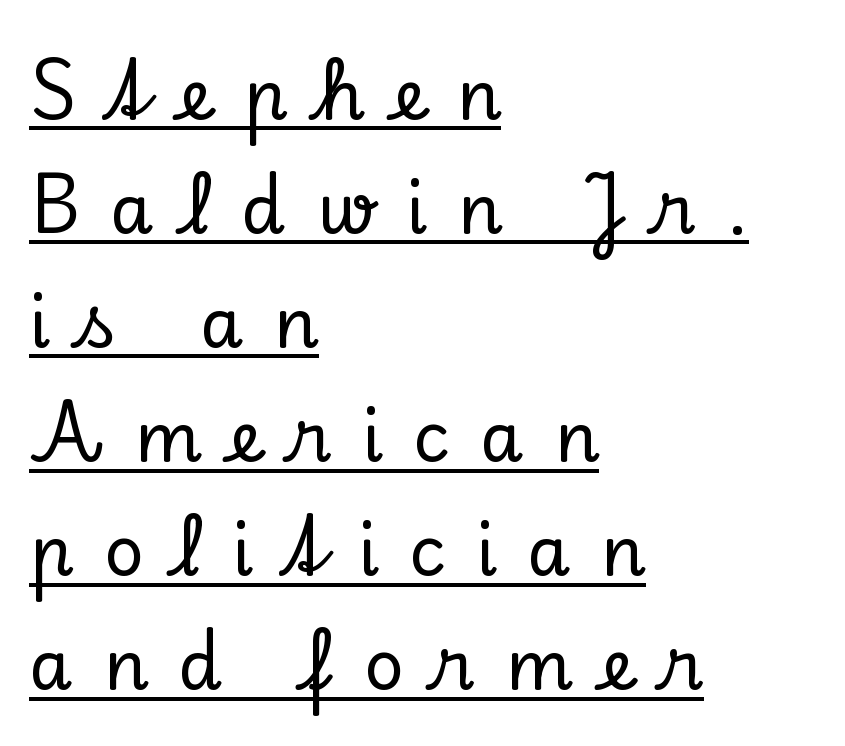
{"italic": "no", "width": "normal", "stroke_contrast": "low", "x_height": "small", "monospaced": "no", "underline": "yes", "align": "left", "line_spacing": "normal", "line_spacing_ratio": 1.63, "letter_spacing": "wide", "letter_spacing_em": 0.43, "glyph_px": 70}
